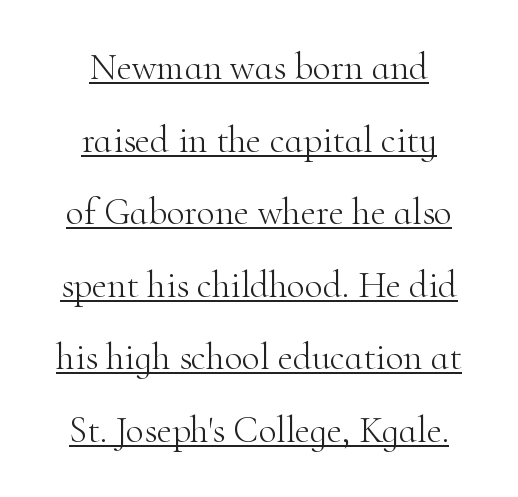
The image shows 37 px light serif type, upright; set centered, loose line spacing (1.96x), normal letter spacing, underlined; high stroke contrast and a small x-height.
